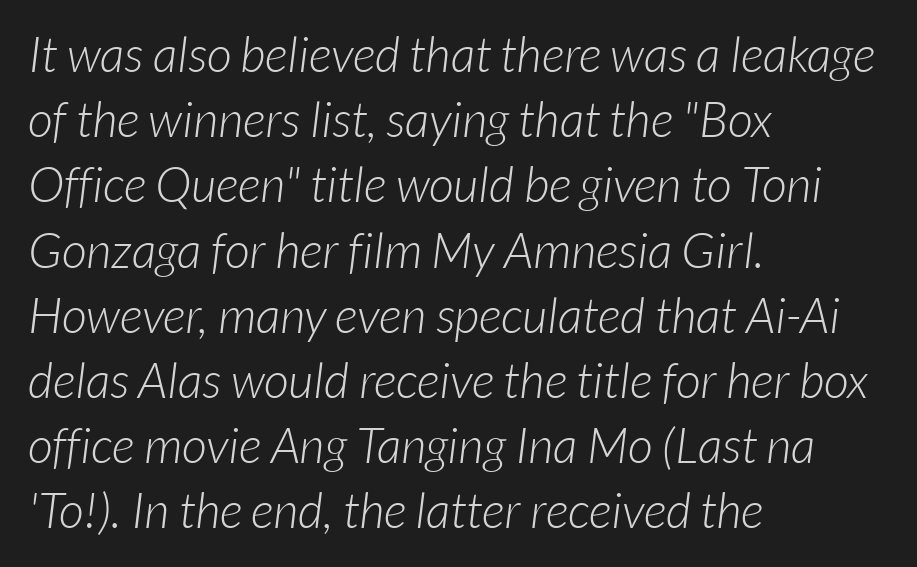
The lines are quadded left. To sum up the face: it is a sans, with no serifs. The rendering uses natural spacing where letterforms have individual widths. This is not heavy type; no bold has been used. Each row of text sits above clean, open space. Students, note that the glyphs here touch the page at normal intervals.
